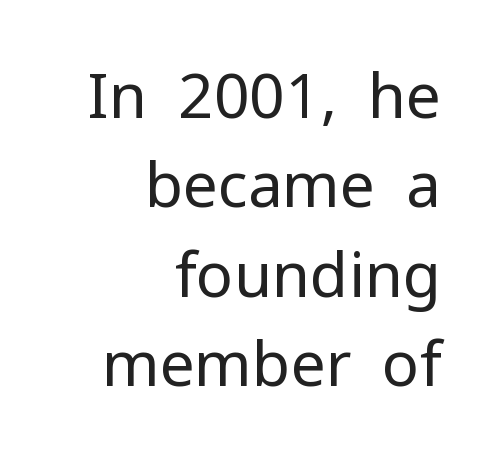
The passage shown stacks its lines at a standard gap. Letters have the restrained weight of plain body copy at most. Look at the tracking — it's just the regular setting, nothing added. The passage is arranged like a letterhead date or caption credit — flush right. A typesetter would call this proportional, since set widths differ per character.
